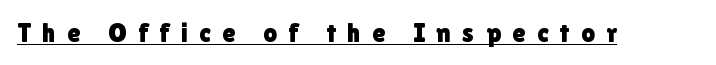
Q: Is the text italic (slanted)? A: No, it is upright.
Q: Is the text underlined? A: Yes.
Q: Is the spacing between letters normal or unusually wide? A: Unusually wide.
